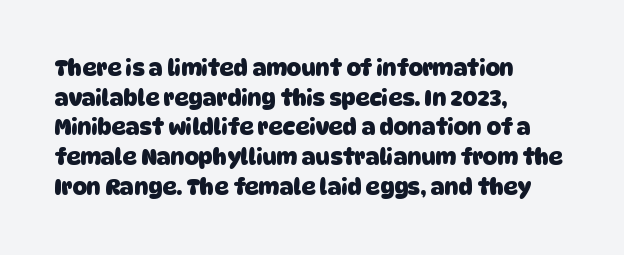
Q: Is the text bold? A: Yes.
Q: Is the text underlined? A: No.
Q: How is the paragraph aligned? A: Left-aligned.
Q: Is the spacing between letters normal or unusually wide? A: Normal.
Q: Is the spacing between lines tight, normal or loose? A: Normal.
